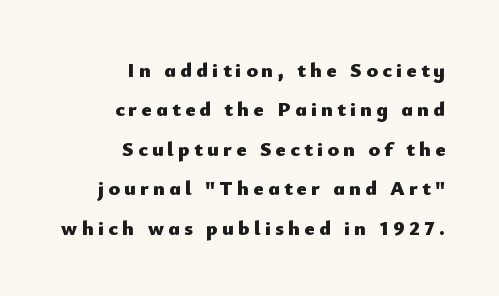
The image shows 21 px bold type, upright; set right-aligned, line spacing 1.88x, unusually wide letter spacing (+0.2 em), not underlined.
